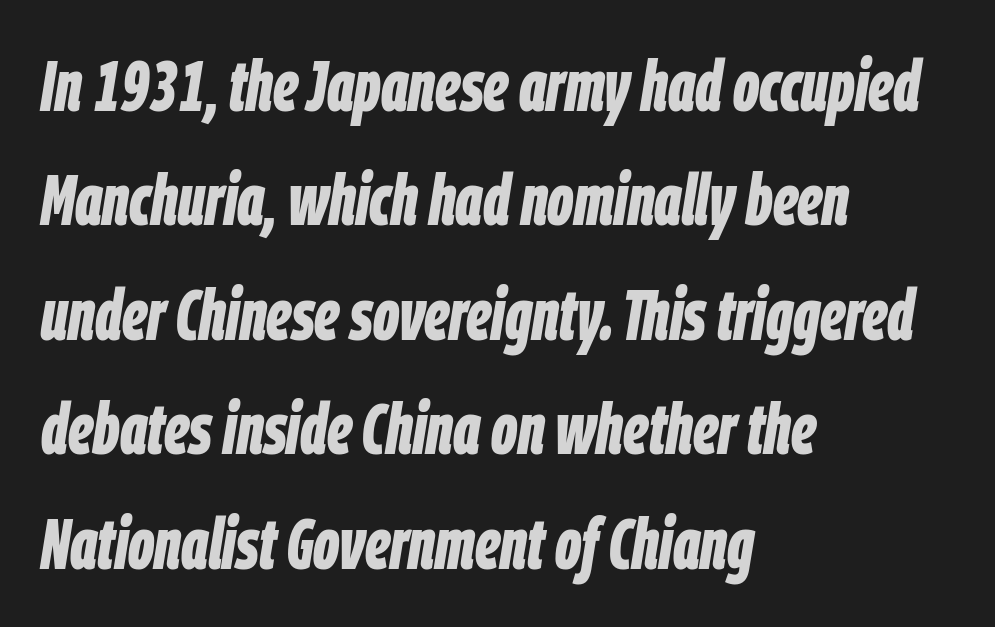
Q: Is the text bold? A: Yes.
Q: Is the text italic (slanted)? A: Yes, it leans right by about 9 degrees.
Q: Is the text underlined? A: No.
Q: How is the paragraph aligned? A: Left-aligned.
Q: Is the spacing between letters normal or unusually wide? A: Normal.
Q: Is the spacing between lines tight, normal or loose? A: Normal.
Q: Width (condensed, normal, or wide)? A: Condensed.
Q: Stroke contrast? A: Low.
Q: x-height? A: Large.
Q: Monospaced? A: No.
